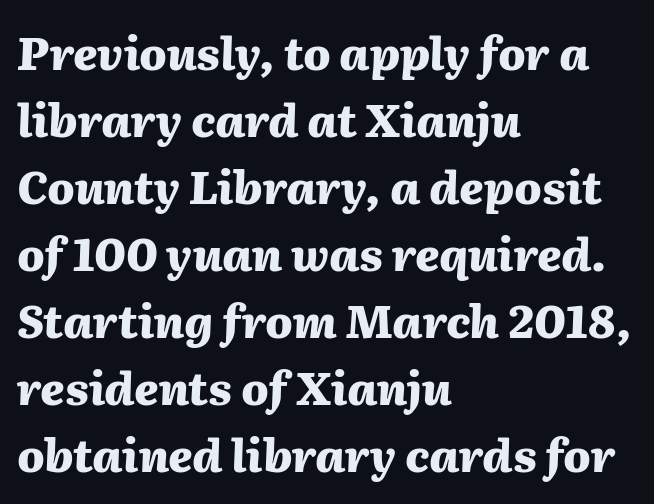
{"italic": "yes", "lean": "right", "slant_degrees": 2, "bold": "yes", "weight": "heavy", "width": "normal", "stroke_contrast": "medium", "x_height": "medium", "monospaced": "no", "underline": "no", "align": "left", "line_spacing": "normal", "line_spacing_ratio": 1.49, "letter_spacing": "normal", "letter_spacing_em": 0.0, "glyph_px": 45}
